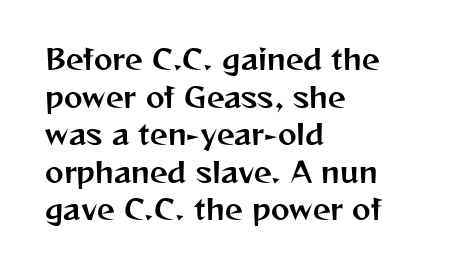
{"serif": "no", "italic": "no", "width": "normal", "stroke_contrast": "medium", "x_height": "medium", "monospaced": "no", "underline": "no", "align": "left", "line_spacing": "normal", "line_spacing_ratio": 1.34, "letter_spacing": "normal", "letter_spacing_em": 0.0, "glyph_px": 28}
